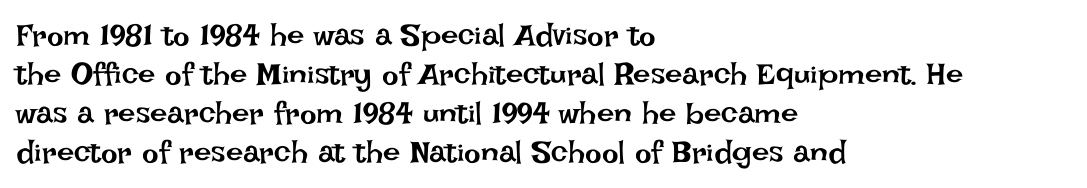
{"italic": "no", "bold": "no", "weight": "regular", "width": "normal", "stroke_contrast": "low", "x_height": "large", "monospaced": "no", "underline": "no", "align": "left", "line_spacing": "normal", "line_spacing_ratio": 1.26, "letter_spacing": "normal", "letter_spacing_em": 0.0, "glyph_px": 31}
